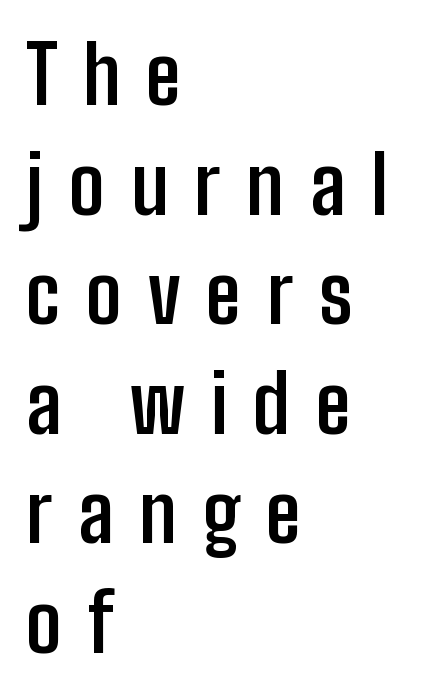
The image shows 80 px semibold, condensed sans-serif type, upright; set left-aligned, normal line spacing (1.37x), unusually wide letter spacing (+0.32 em), not underlined; low stroke contrast and a medium x-height.
